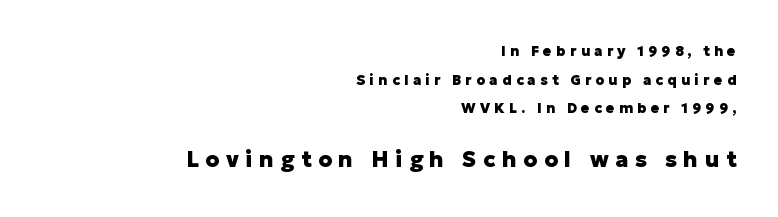
Ordinary non-slanted type is in use. Casual observation: everything's shoved over to the right. Airy leading. The specimen omits any rule beneath the text block's lines.
